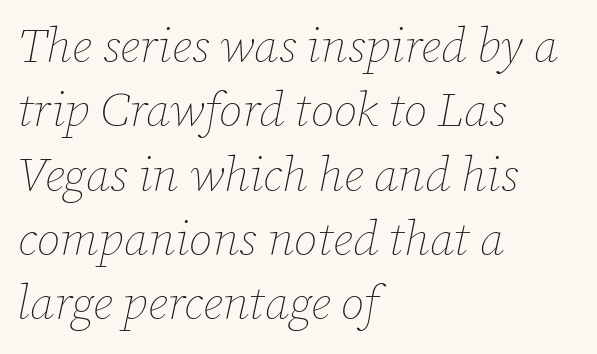
{"italic": "yes", "lean": "right", "slant_degrees": 12, "bold": "no", "weight": "thin", "width": "normal", "stroke_contrast": "low", "x_height": "medium", "monospaced": "no", "underline": "no", "align": "left", "line_spacing": "normal", "line_spacing_ratio": 1.34, "letter_spacing": "normal", "letter_spacing_em": 0.0, "glyph_px": 48}
